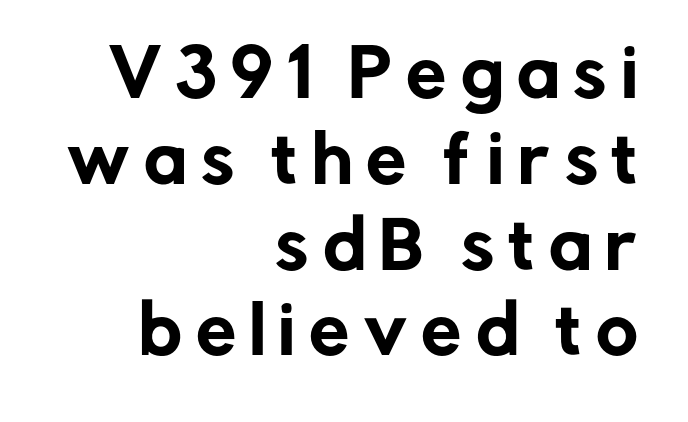
Leading matches the norm, producing a regular column. The passage shown has open, widely tracked lettering throughout. The passage shown is typed in a proportional face where columns would drift. Honestly, there is no underline to notice here at all.
